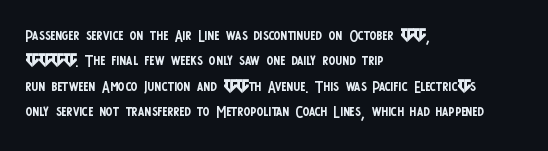
Q: Is the text bold? A: No.
Q: Is the text italic (slanted)? A: No, it is upright.
Q: Is the text underlined? A: No.
Q: How is the paragraph aligned? A: Left-aligned.
Q: Is the spacing between letters normal or unusually wide? A: Normal.
